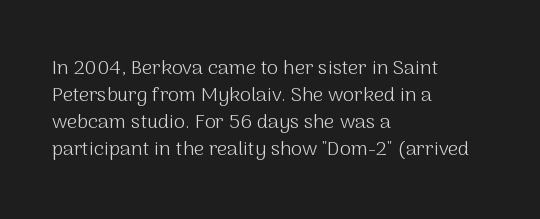
This sample uses an upright cut, with every glyph sitting square on the baseline. Reading down the column, the eye jumps a familiar distance to each next line. The horizontal fit of the characters is conventional and even. This is not heavy type; no bold has been used.
